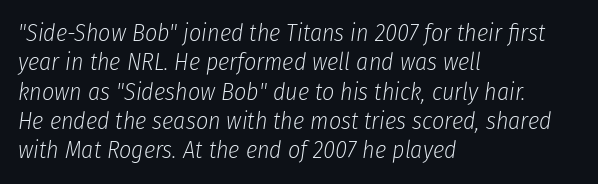
Caption: standard tracking, unaltered. Only glyphs here, with clear space below each row. Visually the block forms a straight wall on the left and a jagged coastline on the right. Notice how the stems are inclined rather than vertical — that's the hallmark of italics.
